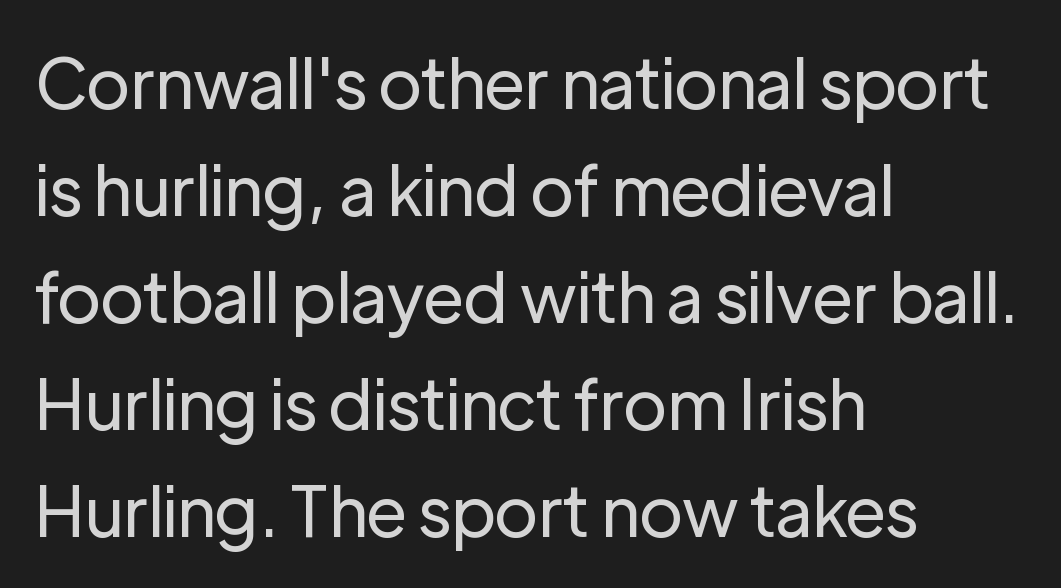
Each new line begins a customary step beneath the previous one. Weight: not bold — regular or lighter. Letterform terminals end flat and unadorned throughout the passage. It's the straight-up-and-down kind of type. A bare baseline throughout the passage.
